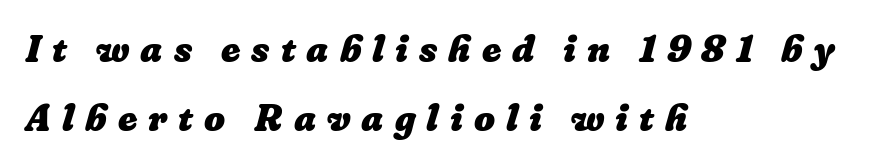
The image shows 37 px heavy type; set left-aligned, line spacing 1.86x, unusually wide letter spacing (+0.3 em), not underlined; low stroke contrast and a medium x-height.
